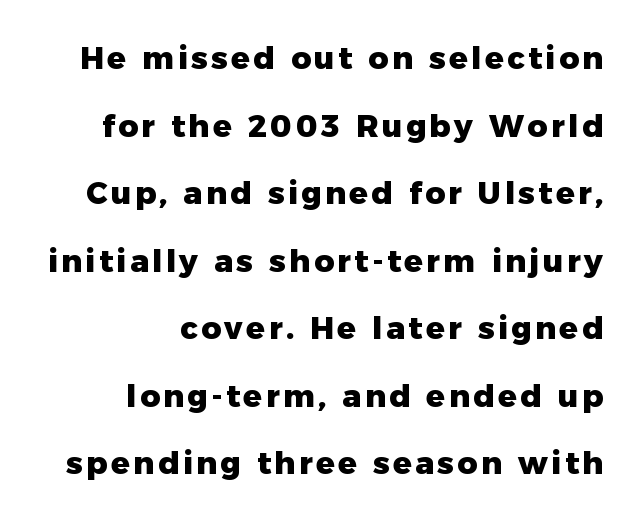
The image shows 31 px heavy sans-serif type, upright; set right-aligned, loose line spacing (2.18x), not underlined; low stroke contrast and a medium x-height.
